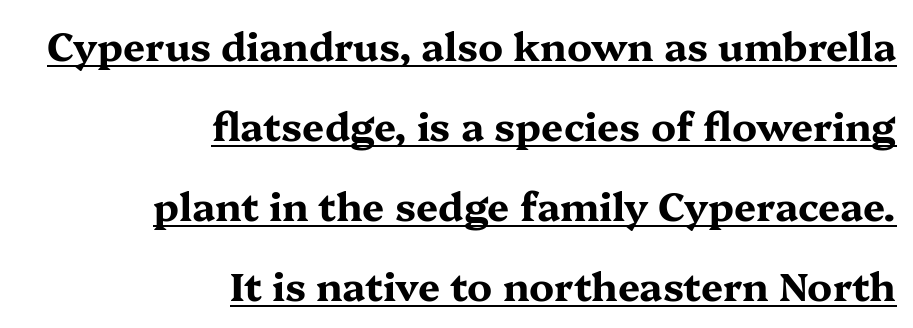
Q: Is the text bold? A: Yes.
Q: Is the text italic (slanted)? A: No, it is upright.
Q: Is the typeface a serif or a sans-serif typeface? A: Serif.
Q: Is the text underlined? A: Yes.
Q: How is the paragraph aligned? A: Right-aligned.
Q: Is the spacing between letters normal or unusually wide? A: Normal.
Q: Is the spacing between lines tight, normal or loose? A: Loose.
Q: Width (condensed, normal, or wide)? A: Wide.
Q: Stroke contrast? A: Medium.
Q: x-height? A: Medium.
Q: Monospaced? A: No.
